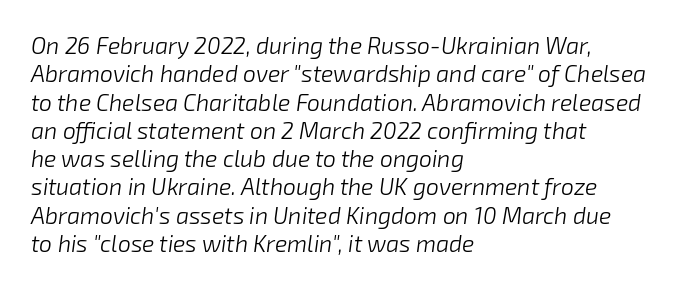
The image shows 23 px text type, italic (leaning right); set left-aligned, line spacing 1.23x, normal letter spacing, not underlined.
